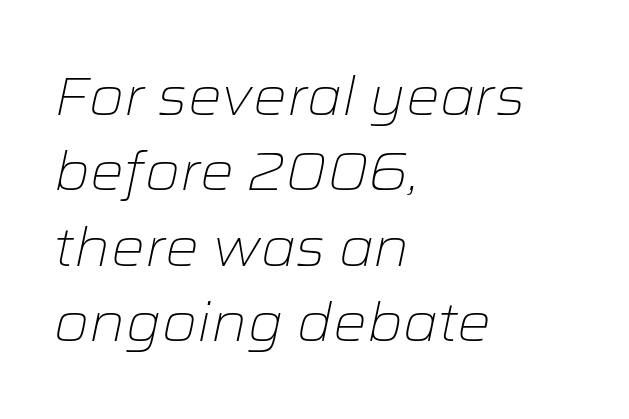
{"italic": "yes", "lean": "right", "slant_degrees": 12, "bold": "no", "weight": "light", "width": "wide", "stroke_contrast": "low", "x_height": "medium", "monospaced": "no", "underline": "no", "align": "left", "line_spacing": "normal", "line_spacing_ratio": 1.42, "letter_spacing": "normal", "letter_spacing_em": 0.0, "glyph_px": 53}
